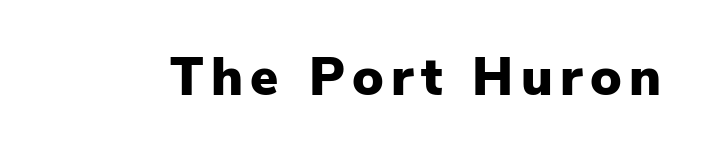
Q: Is the text bold? A: Yes.
Q: Is the text italic (slanted)? A: No, it is upright.
Q: Is the typeface a serif or a sans-serif typeface? A: Sans-serif.
Q: Is the text underlined? A: No.
Q: Width (condensed, normal, or wide)? A: Normal.
Q: Stroke contrast? A: Low.
Q: x-height? A: Medium.
Q: Monospaced? A: No.
